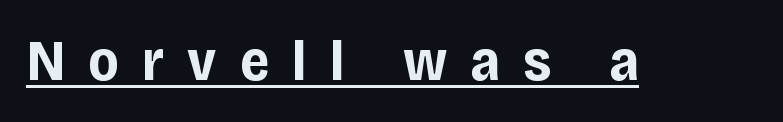
Q: Is the text bold? A: Yes.
Q: Is the text italic (slanted)? A: No, it is upright.
Q: Is the typeface a serif or a sans-serif typeface? A: Sans-serif.
Q: Is the text underlined? A: Yes.
Q: Is the spacing between letters normal or unusually wide? A: Unusually wide.
Q: Width (condensed, normal, or wide)? A: Normal.
Q: Stroke contrast? A: Low.
Q: x-height? A: Large.
Q: Monospaced? A: No.
